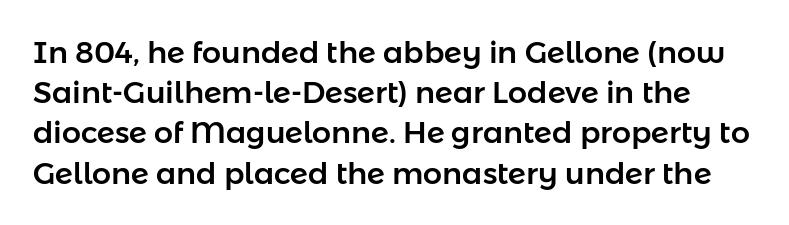
The image shows 30 px sans-serif type, upright; set normal line spacing (1.34x), normal letter spacing, not underlined; low stroke contrast and a medium x-height.
